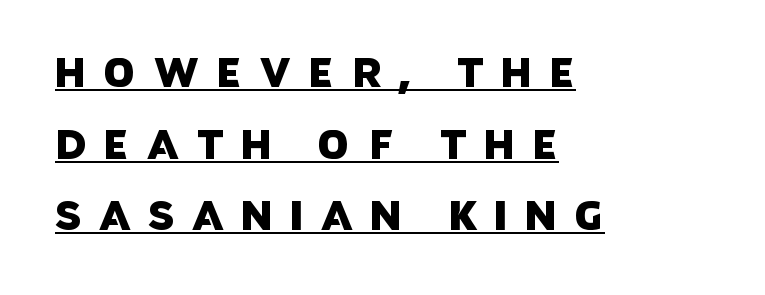
{"serif": "no", "width": "normal", "stroke_contrast": "low", "x_height": "large", "monospaced": "no", "underline": "yes", "align": "left", "line_spacing_ratio": 1.79, "letter_spacing": "wide", "letter_spacing_em": 0.44, "glyph_px": 40}
